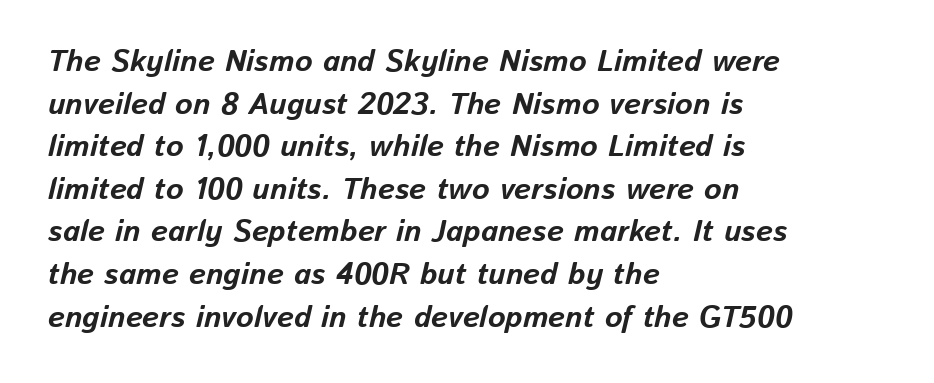
Q: Is the text bold? A: Yes.
Q: Is the text italic (slanted)? A: Yes, it leans right by about 13 degrees.
Q: Is the text underlined? A: No.
Q: How is the paragraph aligned? A: Left-aligned.
Q: Is the spacing between letters normal or unusually wide? A: Normal.
Q: Is the spacing between lines tight, normal or loose? A: Normal.
Q: Width (condensed, normal, or wide)? A: Normal.
Q: Stroke contrast? A: Low.
Q: x-height? A: Medium.
Q: Monospaced? A: No.
